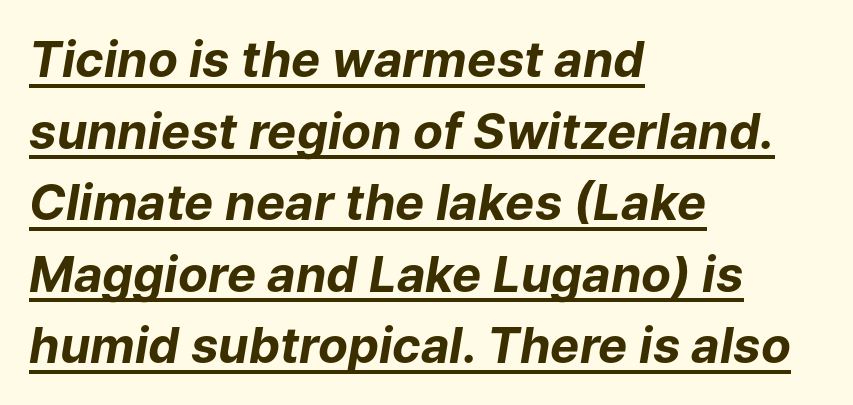
Q: Is the text bold? A: Yes.
Q: Is the text italic (slanted)? A: Yes, it leans right by about 9 degrees.
Q: Is the text underlined? A: Yes.
Q: How is the paragraph aligned? A: Left-aligned.
Q: Is the spacing between letters normal or unusually wide? A: Normal.
Q: Is the spacing between lines tight, normal or loose? A: Normal.
Q: Width (condensed, normal, or wide)? A: Normal.
Q: Stroke contrast? A: Low.
Q: x-height? A: Medium.
Q: Monospaced? A: No.
